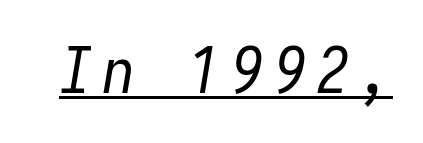
This sample has the even, mechanical cadence of fixed-width lettering. The lettering is marked with a stroke running underneath it. This is oblique type, the kind used for emphasis or titles. Is this a heavy cut? Hardly; it is regular or lighter.
